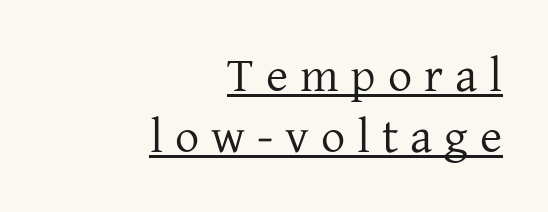
The image shows 48 px regular-weight serif type, upright; set right-aligned, normal line spacing (1.27x), unusually wide letter spacing (+0.25 em), underlined; low stroke contrast and a medium x-height.
